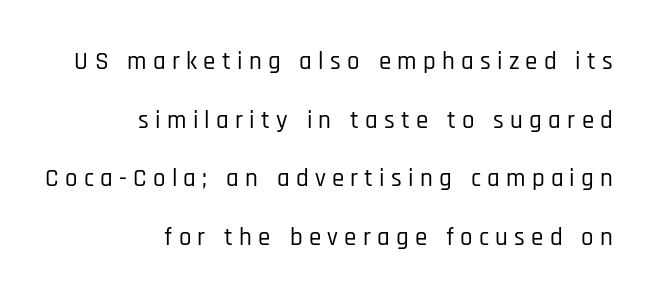
The setting favours the right margin, as signatures and pull-quotes sometimes do. The letterforms stand isolated, each surrounded by extra space. The passage shown stacks its lines with a broad gap. Honestly, there is no underline to notice here at all.
